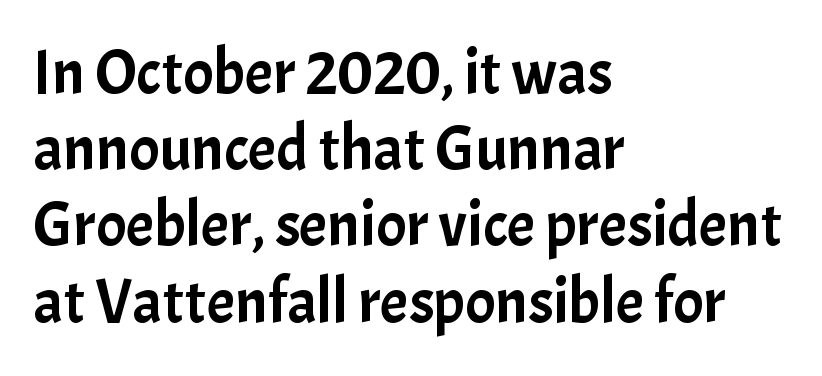
{"serif": "no", "italic": "no", "width": "normal", "stroke_contrast": "low", "x_height": "medium", "monospaced": "no", "underline": "no", "align": "left", "line_spacing_ratio": 1.21, "letter_spacing": "normal", "letter_spacing_em": 0.0, "glyph_px": 63}
